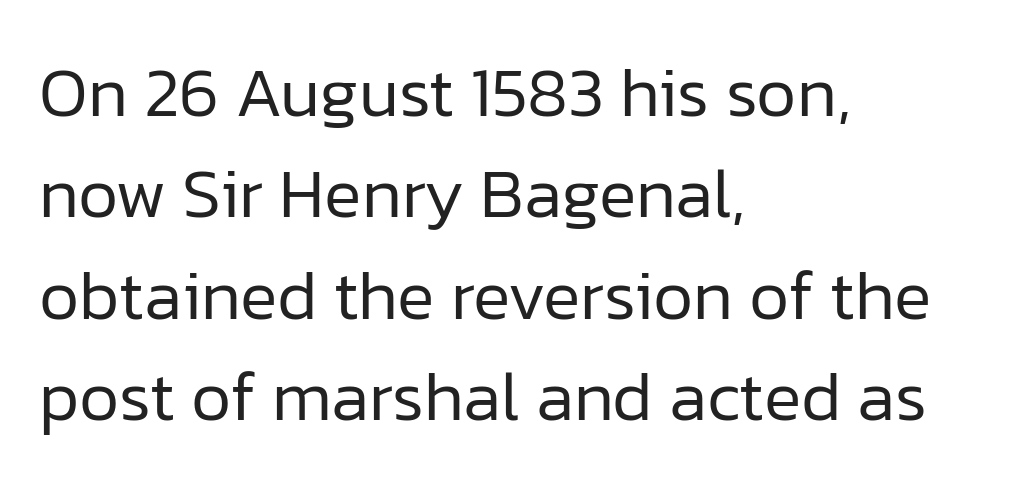
The image shows 70 px regular-weight sans-serif type, upright; set left-aligned, normal line spacing (1.45x), normal letter spacing, not underlined; low stroke contrast and a medium x-height.
